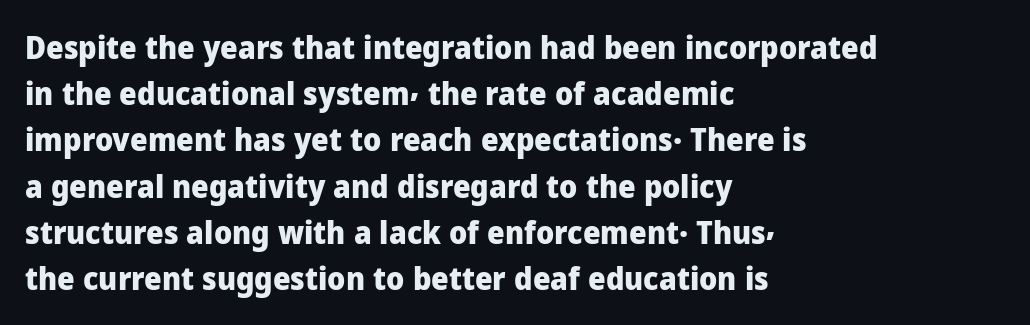
{"serif": "no", "italic": "no", "bold": "yes", "weight": "heavy", "width": "normal", "stroke_contrast": "low", "x_height": "medium", "monospaced": "no", "underline": "no", "align": "left", "line_spacing": "normal", "line_spacing_ratio": 1.49, "letter_spacing": "normal", "letter_spacing_em": 0.0, "glyph_px": 31}
